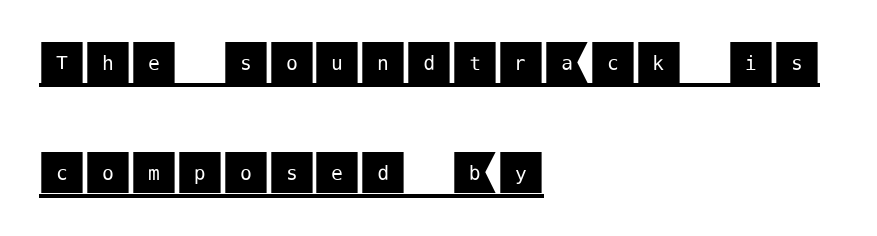
Q: Is the text italic (slanted)? A: No, it is upright.
Q: Is the typeface a serif or a sans-serif typeface? A: Sans-serif.
Q: Is the text underlined? A: Yes.
Q: How is the paragraph aligned? A: Left-aligned.
Q: Is the spacing between letters normal or unusually wide? A: Normal.
Q: Is the spacing between lines tight, normal or loose? A: Loose.
Q: Width (condensed, normal, or wide)? A: Normal.
Q: Stroke contrast? A: Medium.
Q: x-height? A: Large.
